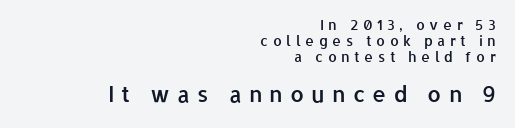
{"italic": "no", "bold": "semi", "underline": "no", "align": "right", "line_spacing_ratio": 1.16, "letter_spacing": "wide", "letter_spacing_em": 0.32, "larger_block": "second", "size_ratio": 1.57, "glyph_px": 22}
